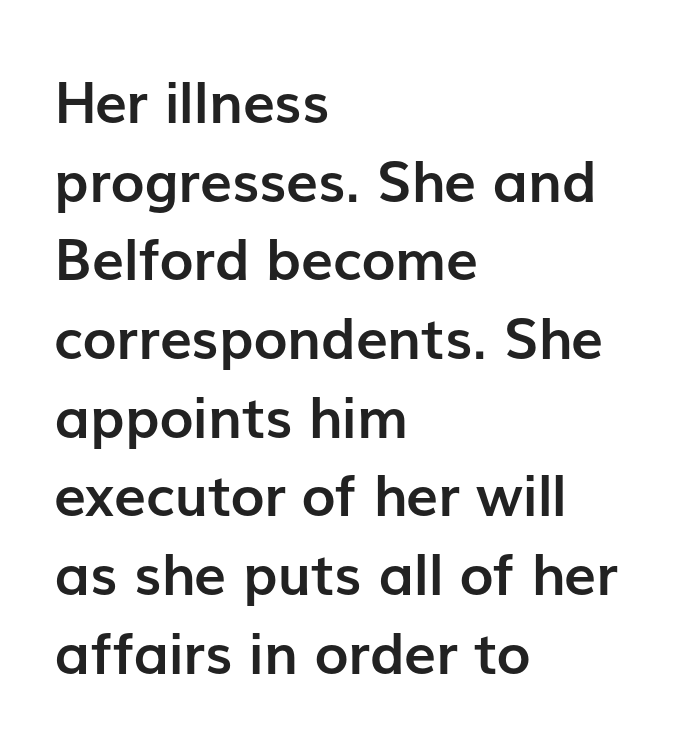
This is roman type, the default non-slanted kind. The face used here is proportionally spaced, like ordinary book or web type. The designer left line spacing at the default. Plenty of ink on the page — the face is bold. Descenders hang freely into open space.
